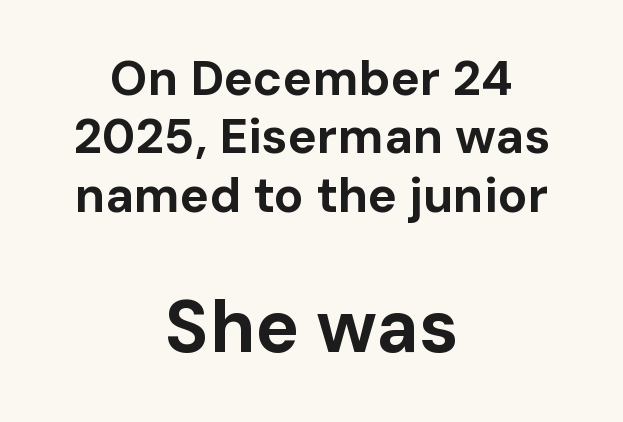
The whitespace from short lines is split evenly between both sides. Spacing between characters is what you'd get straight out of the box. The rendering shows plain stroke endings on the letterforms — a sans-serif design. Notice how the stems are strictly vertical — no italics here. Weight check: bold — yes, fully.
